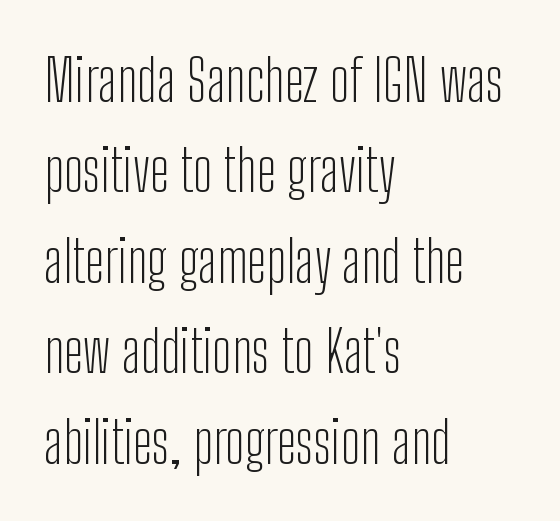
Q: Is the text bold? A: No.
Q: Is the text italic (slanted)? A: No, it is upright.
Q: Is the typeface a serif or a sans-serif typeface? A: Sans-serif.
Q: Is the text underlined? A: No.
Q: How is the paragraph aligned? A: Left-aligned.
Q: Is the spacing between letters normal or unusually wide? A: Normal.
Q: Is the spacing between lines tight, normal or loose? A: Normal.
Q: Width (condensed, normal, or wide)? A: Condensed.
Q: Stroke contrast? A: Low.
Q: x-height? A: Medium.
Q: Monospaced? A: No.
